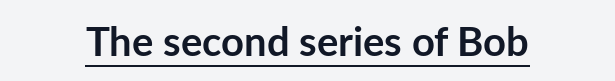
{"serif": "no", "italic": "no", "bold": "yes", "weight": "semibold", "width": "normal", "stroke_contrast": "low", "x_height": "medium", "monospaced": "no", "underline": "yes", "letter_spacing": "normal", "letter_spacing_em": 0.0, "glyph_px": 40}
